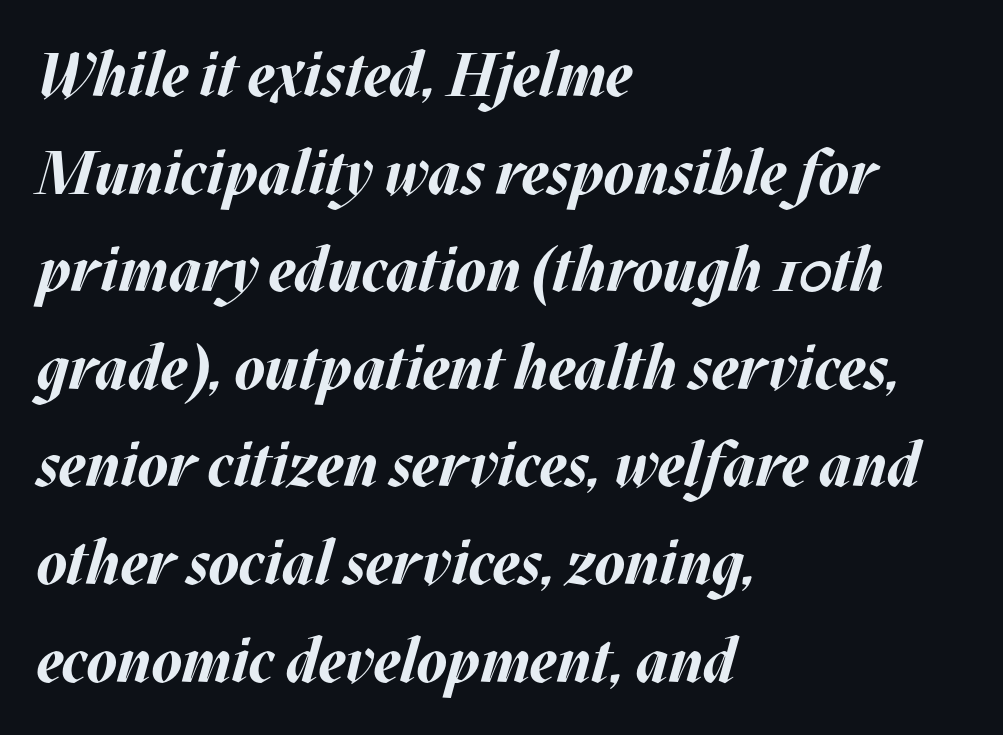
{"italic": "yes", "lean": "right", "slant_degrees": 17, "bold": "yes", "weight": "bold", "width": "normal", "stroke_contrast": "medium", "x_height": "large", "monospaced": "no", "underline": "no", "align": "left", "line_spacing": "normal", "line_spacing_ratio": 1.6, "letter_spacing": "normal", "letter_spacing_em": 0.0, "glyph_px": 61}
